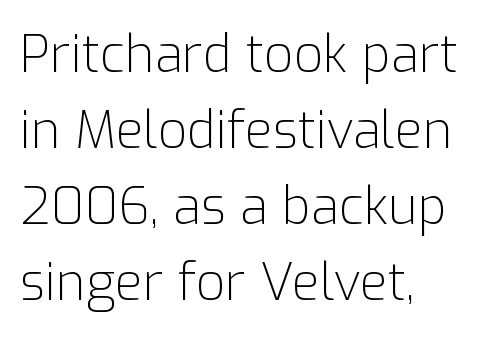
The image shows 51 px light sans-serif type, upright; set left-aligned, normal line spacing (1.49x), normal letter spacing, not underlined; low stroke contrast and a medium x-height.
